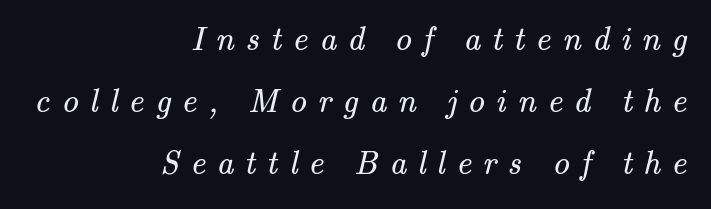
Leftover space on each line is placed entirely before the opening word. A typesetter would label this face a serif. The space beneath each line is pristine and unruled. Each letter keeps its own natural width here, so spacing adapts to shape. Weight: regular or lighter.
